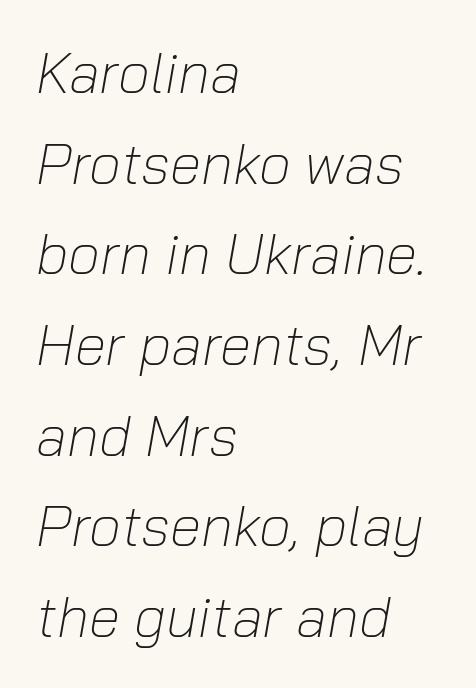
The image shows 57 px light type, italic (leaning right); set left-aligned, normal line spacing (1.59x), normal letter spacing, not underlined; low stroke contrast and a medium x-height.
